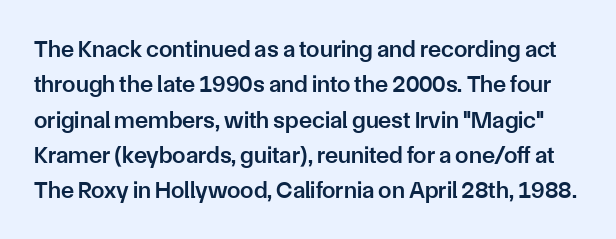
Nope, not italic — everything's standing straight. The sample has been set in demibold, a notch under bold. Glyph-to-glyph distance matches everyday printed text. One glance says typical: line gaps are just what's usual.
